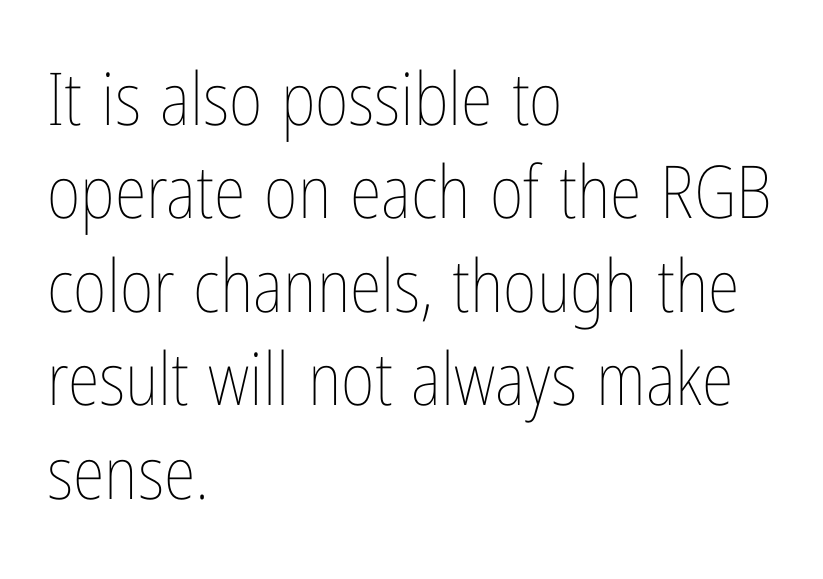
Q: Is the text bold? A: No.
Q: Is the text italic (slanted)? A: No, it is upright.
Q: Is the text underlined? A: No.
Q: How is the paragraph aligned? A: Left-aligned.
Q: Is the spacing between letters normal or unusually wide? A: Normal.
Q: Is the spacing between lines tight, normal or loose? A: Normal.
Q: Width (condensed, normal, or wide)? A: Condensed.
Q: Stroke contrast? A: Low.
Q: x-height? A: Medium.
Q: Monospaced? A: No.
